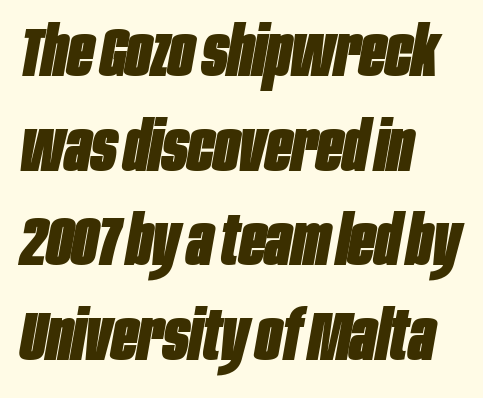
The image shows 69 px heavy, condensed type, italic (leaning right); set left-aligned, normal line spacing (1.37x), normal letter spacing, not underlined; low stroke contrast and a large x-height.
